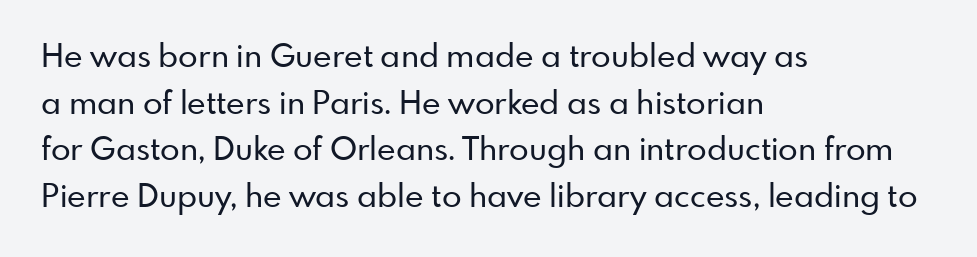
{"serif": "no", "italic": "no", "width": "normal", "stroke_contrast": "low", "x_height": "small", "monospaced": "no", "underline": "no", "align": "left", "line_spacing": "normal", "line_spacing_ratio": 1.46, "letter_spacing": "normal", "letter_spacing_em": 0.0, "glyph_px": 32}
